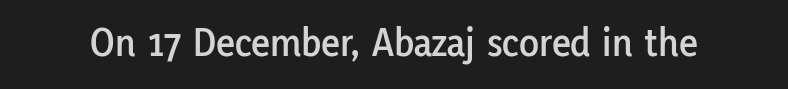
Students, note that the glyphs here touch the page at normal intervals. The gap between lines stays unmarked. The characters display no serif detailing; their extremities are plain. You could not count columns in this text — the font is proportionally spaced. Posture: straight, roman, zero tilt.
